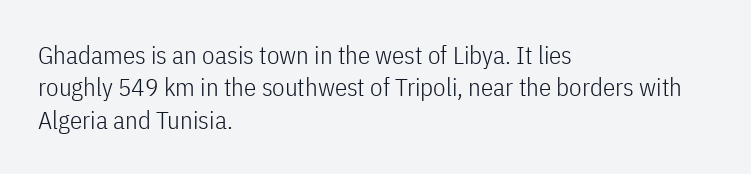
The words here are not underlined. Whoever set this chose a conventional vertical rhythm. Honestly, the letter spacing is just normal — you wouldn't notice it. Tall strokes in this sample are plumb rather than angled. Compared with a centered layout, this one pins lines to the left instead. The weight tops out at a normal text grade.
